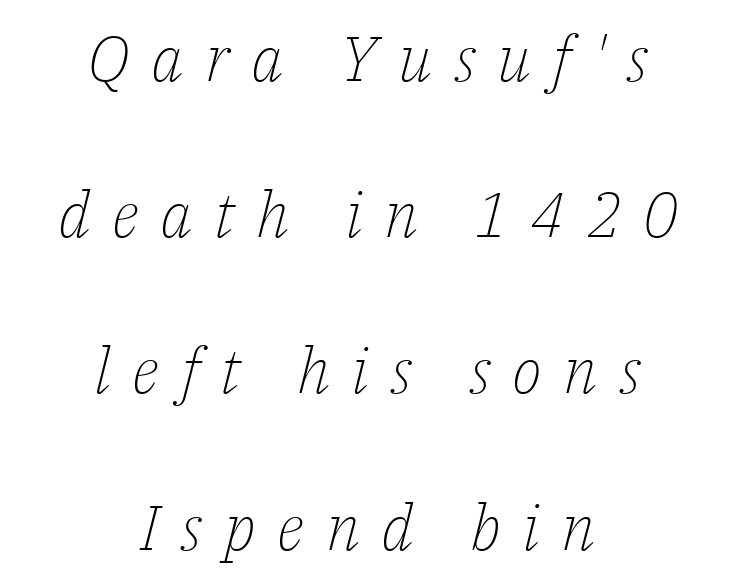
Q: Is the text bold? A: No.
Q: Is the text italic (slanted)? A: Yes, it leans right by about 14 degrees.
Q: Is the typeface a serif or a sans-serif typeface? A: Serif.
Q: Is the text underlined? A: No.
Q: How is the paragraph aligned? A: Centered.
Q: Is the spacing between letters normal or unusually wide? A: Unusually wide.
Q: Is the spacing between lines tight, normal or loose? A: Loose.
Q: Width (condensed, normal, or wide)? A: Normal.
Q: Stroke contrast? A: Low.
Q: x-height? A: Medium.
Q: Monospaced? A: No.
